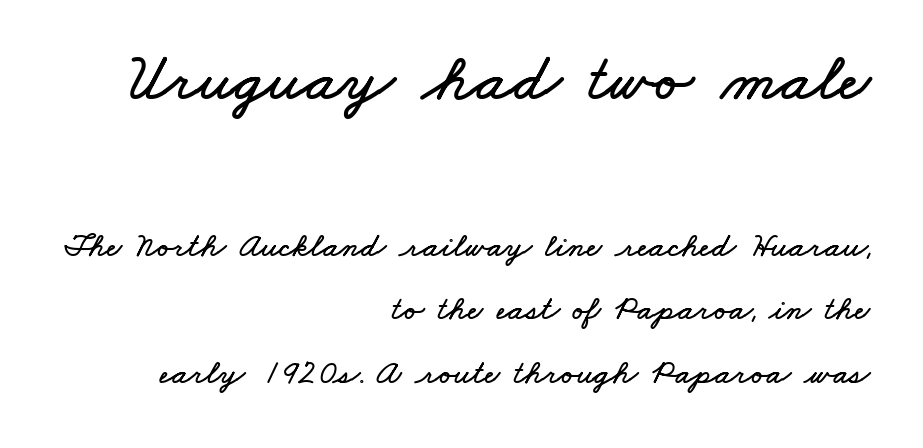
Q: Is the text underlined? A: No.
Q: How is the paragraph aligned? A: Right-aligned.
Q: Is the spacing between letters normal or unusually wide? A: Normal.
Q: Which block of text is set in a larger size, the first (top) or the second (bottom)? A: The first (top) one.
Q: Width (condensed, normal, or wide)? A: Wide.
Q: Stroke contrast? A: Low.
Q: x-height? A: Small.
Q: Monospaced? A: No.
